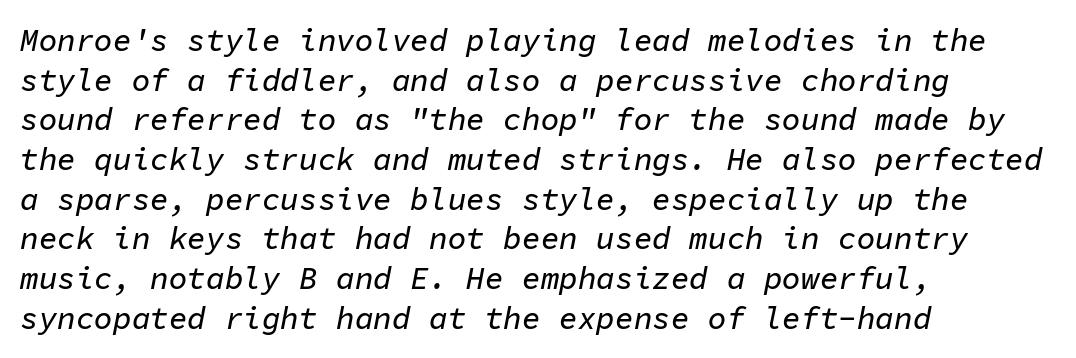
What stands out about the letter spacing? Nothing — it is the standard amount. Leftover space on each line is placed entirely after the last word. You could count columns in this text — the font is strictly monospaced. The space between consecutive lines is moderate. Only glyphs here, with clear space below each row. Slant detected: the letters are inclined.
